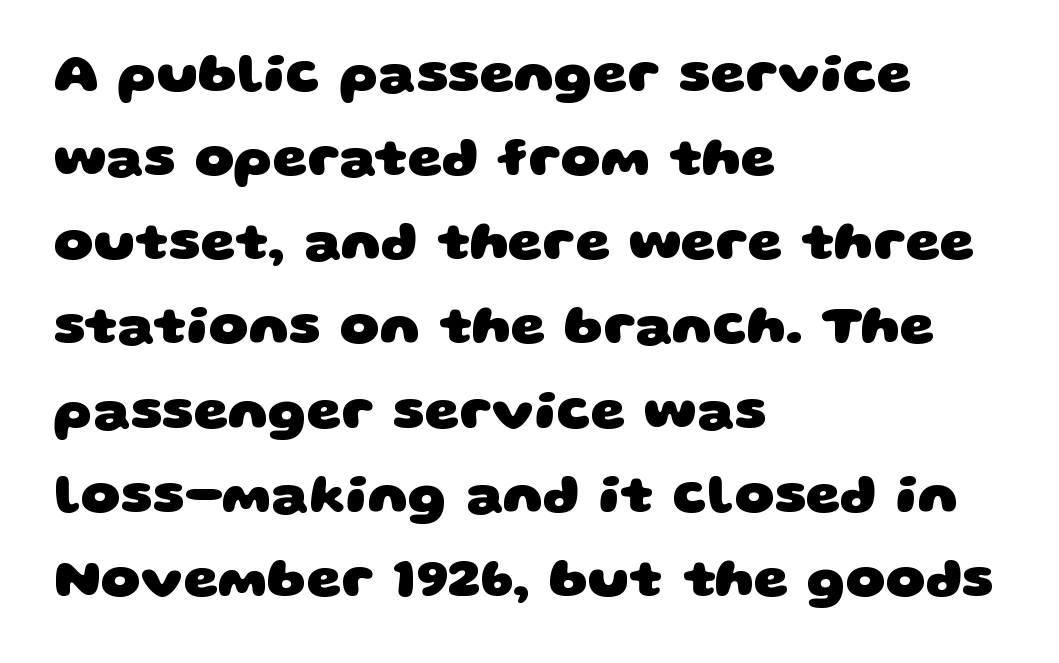
Q: Is the text bold? A: Yes.
Q: Is the typeface a serif or a sans-serif typeface? A: Sans-serif.
Q: Is the text underlined? A: No.
Q: How is the paragraph aligned? A: Left-aligned.
Q: Is the spacing between letters normal or unusually wide? A: Normal.
Q: Is the spacing between lines tight, normal or loose? A: Normal.
Q: Width (condensed, normal, or wide)? A: Wide.
Q: Stroke contrast? A: Low.
Q: x-height? A: Large.
Q: Monospaced? A: No.
